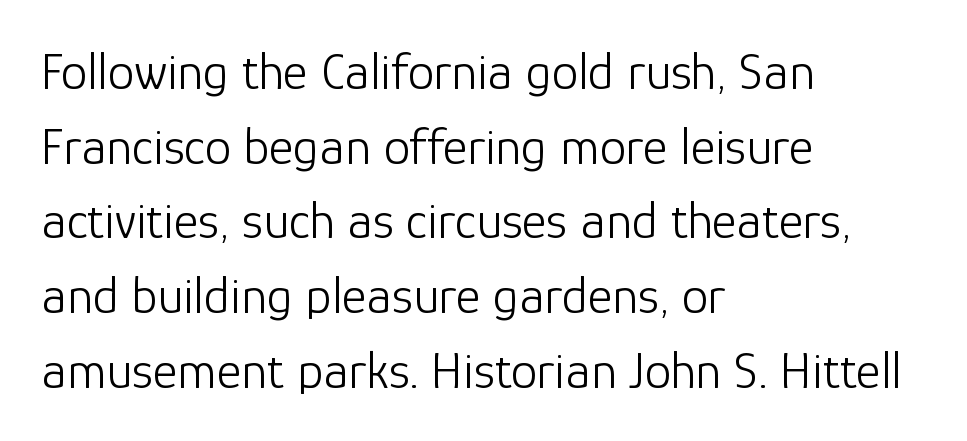
The image shows 53 px light sans-serif type, upright; set left-aligned, normal line spacing (1.41x), normal letter spacing, not underlined; low stroke contrast and a medium x-height.
